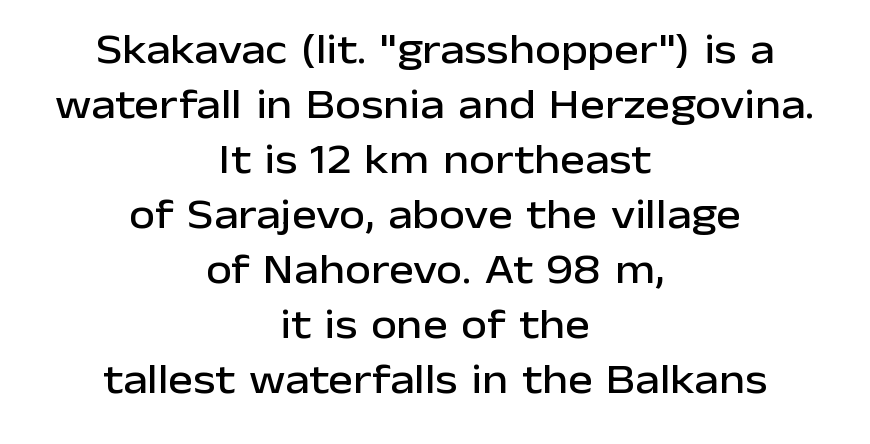
Q: Is the text italic (slanted)? A: No, it is upright.
Q: Is the typeface a serif or a sans-serif typeface? A: Sans-serif.
Q: Is the text underlined? A: No.
Q: How is the paragraph aligned? A: Centered.
Q: Is the spacing between letters normal or unusually wide? A: Normal.
Q: Is the spacing between lines tight, normal or loose? A: Normal.
Q: Width (condensed, normal, or wide)? A: Normal.
Q: Stroke contrast? A: Low.
Q: x-height? A: Medium.
Q: Monospaced? A: No.
